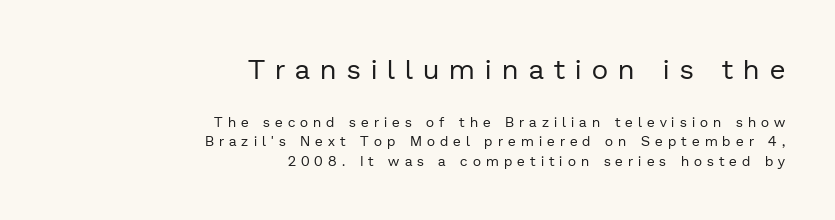
Q: Is the text bold? A: No.
Q: Is the text italic (slanted)? A: No, it is upright.
Q: Is the typeface a serif or a sans-serif typeface? A: Sans-serif.
Q: Is the text underlined? A: No.
Q: How is the paragraph aligned? A: Right-aligned.
Q: Is the spacing between letters normal or unusually wide? A: Unusually wide.
Q: Is the spacing between lines tight, normal or loose? A: Normal.
Q: Which block of text is set in a larger size, the first (top) or the second (bottom)? A: The first (top) one.
Q: Width (condensed, normal, or wide)? A: Normal.
Q: Stroke contrast? A: Low.
Q: x-height? A: Medium.
Q: Monospaced? A: No.
